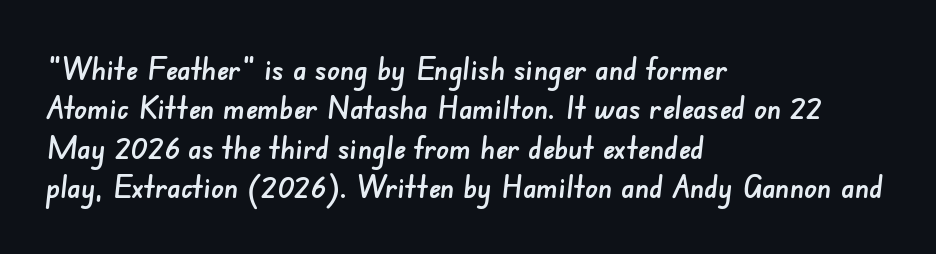
Font category for this specimen: sans-serif. Alignment: flush left. You could call the tracking neutral — neither tight nor loose. Glance below the letters and you will spot only blank space.
